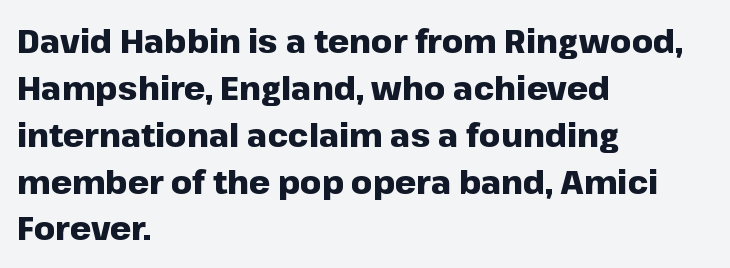
{"serif": "no", "italic": "no", "bold": "yes", "weight": "heavy", "width": "normal", "stroke_contrast": "low", "x_height": "medium", "monospaced": "no", "underline": "no", "align": "left", "line_spacing": "normal", "line_spacing_ratio": 1.42, "letter_spacing": "normal", "letter_spacing_em": 0.0, "glyph_px": 33}
